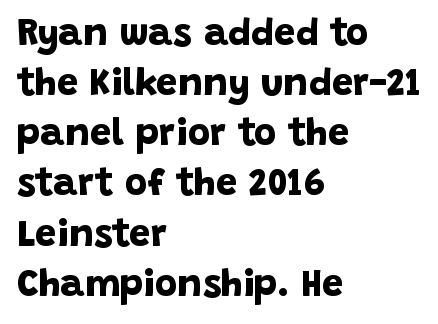
A dark, heavy texture on the line: the type is bold. The line-height multiplier appears to be the usual default. Think of a printed novel: that variable character pitch is what you see here. Underline: absent. This sample is left-justified, so line endings fall wherever the words run out.
